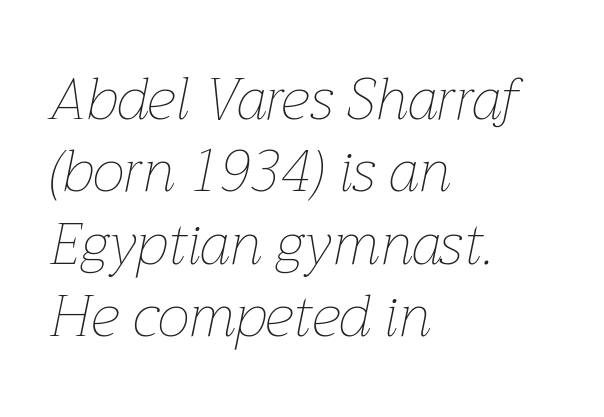
{"italic": "yes", "lean": "right", "slant_degrees": 12, "bold": "no", "weight": "thin", "width": "normal", "stroke_contrast": "low", "x_height": "medium", "monospaced": "no", "underline": "no", "align": "left", "line_spacing": "normal", "line_spacing_ratio": 1.25, "letter_spacing": "normal", "letter_spacing_em": 0.0, "glyph_px": 58}
